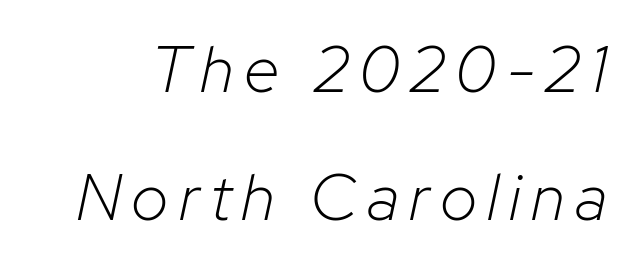
The image shows 65 px light type, italic (leaning right); set loose line spacing (1.97x), not underlined; low stroke contrast and a medium x-height.
